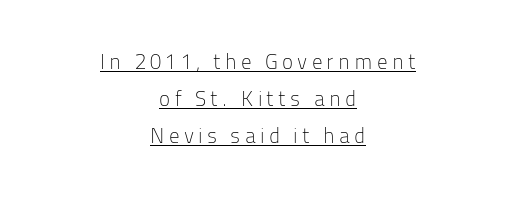
The image shows 21 px text type, upright; set centered, line spacing 1.77x, unusually wide letter spacing (+0.2 em), underlined.
